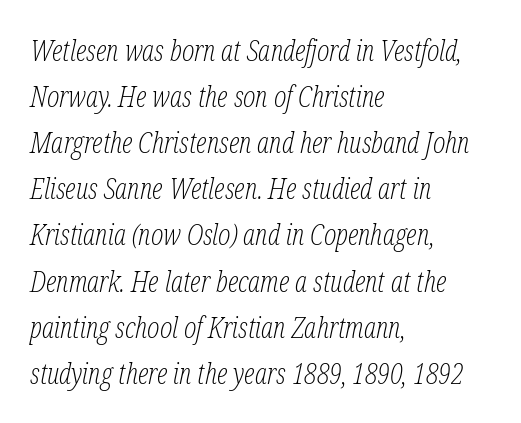
The image shows 29 px light, condensed serif type, italic (leaning right); set left-aligned, normal line spacing (1.59x), normal letter spacing, not underlined; low stroke contrast and a medium x-height.
